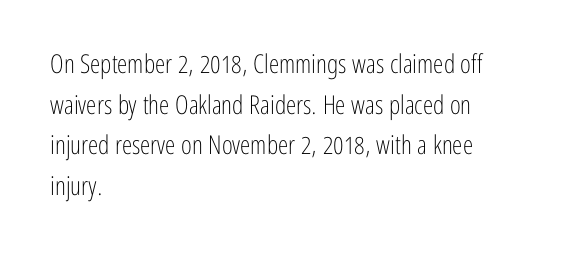
{"italic": "no", "bold": "no", "underline": "no", "align": "left", "line_spacing": "normal", "line_spacing_ratio": 1.56, "letter_spacing": "normal", "letter_spacing_em": 0.0, "glyph_px": 26}
